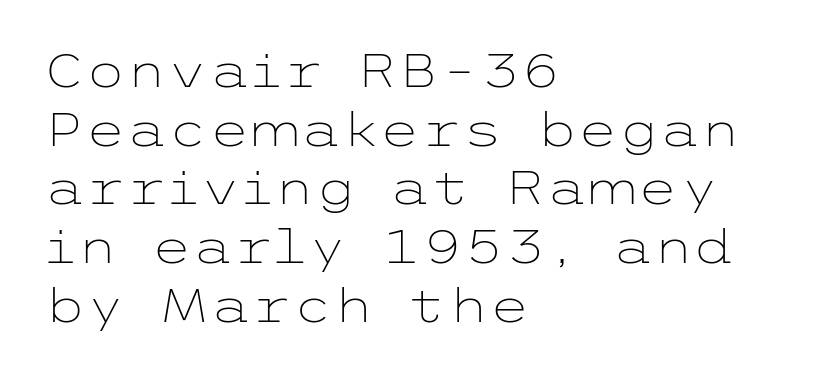
{"serif": "no", "italic": "no", "bold": "no", "weight": "light", "width": "wide", "stroke_contrast": "low", "x_height": "medium", "underline": "no", "align": "left", "line_spacing": "normal", "line_spacing_ratio": 1.25, "letter_spacing": "normal", "letter_spacing_em": 0.0, "glyph_px": 47}
